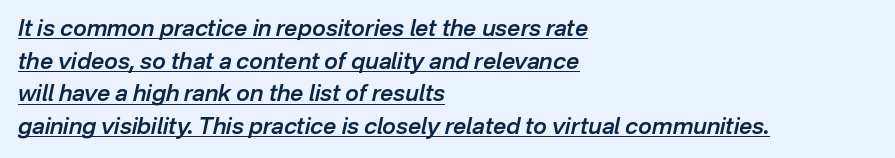
A typesetter would call this zero additional tracking. The lettering tilts uniformly, giving the passage an italic look. The rendering anchors every line to the left-hand side. A fair bit of extra ink — the face is semibold, not bold. The string is rendered with underlining switched on.
